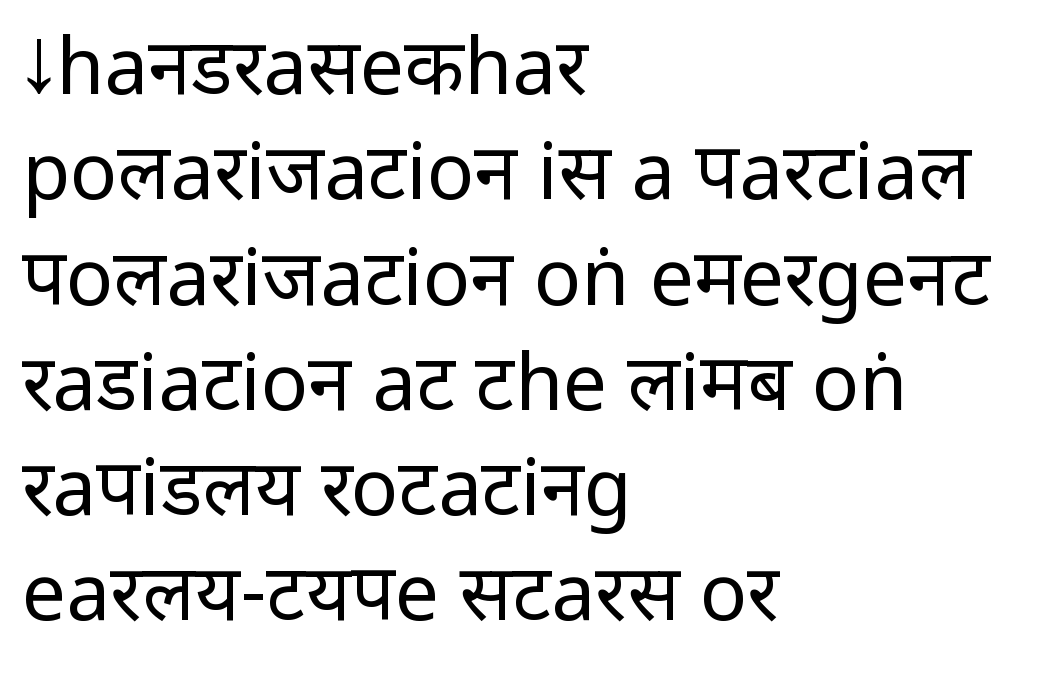
The string is rendered with underlining switched off. No heavy texture on the line: the type isn't bold. The ragged edge is on the right, which tells us the setting is flush left. The face used here is rendered with its standard letterfit.
